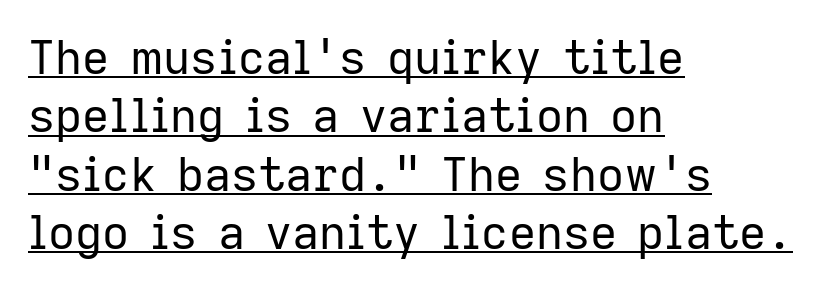
{"serif": "no", "italic": "no", "bold": "no", "weight": "regular", "width": "normal", "stroke_contrast": "low", "x_height": "medium", "monospaced": "no", "underline": "yes", "align": "left", "line_spacing_ratio": 1.24, "letter_spacing": "normal", "letter_spacing_em": 0.0, "glyph_px": 47}
